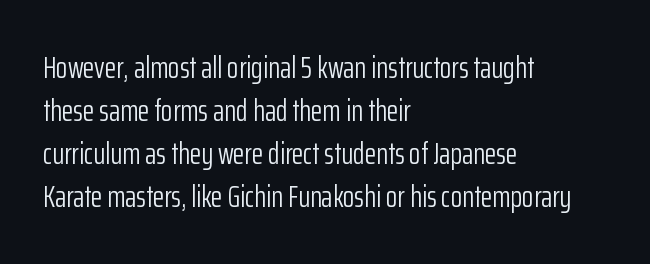
{"serif": "no", "italic": "no", "bold": "no", "weight": "light", "width": "condensed", "stroke_contrast": "low", "x_height": "medium", "monospaced": "no", "underline": "no", "align": "left", "line_spacing": "normal", "line_spacing_ratio": 1.43, "letter_spacing": "normal", "letter_spacing_em": 0.0, "glyph_px": 30}
